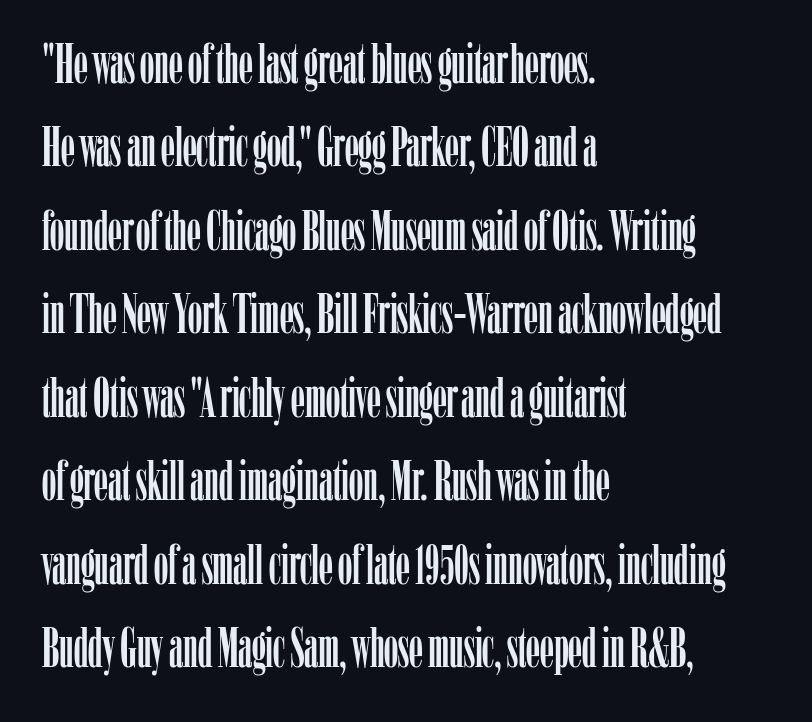
Q: Is the text italic (slanted)? A: No, it is upright.
Q: Is the typeface a serif or a sans-serif typeface? A: Serif.
Q: Is the text underlined? A: No.
Q: How is the paragraph aligned? A: Left-aligned.
Q: Is the spacing between letters normal or unusually wide? A: Normal.
Q: Is the spacing between lines tight, normal or loose? A: Normal.
Q: Width (condensed, normal, or wide)? A: Condensed.
Q: Stroke contrast? A: Low.
Q: x-height? A: Medium.
Q: Monospaced? A: No.
